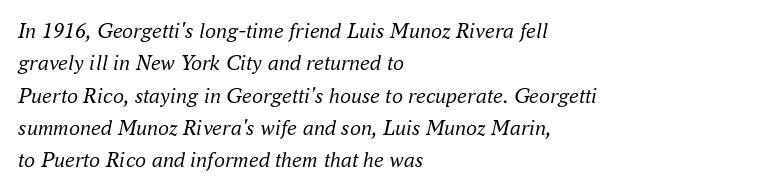
{"italic": "yes", "lean": "right", "slant_degrees": 16, "bold": "no", "underline": "no", "align": "left", "line_spacing": "normal", "line_spacing_ratio": 1.47, "letter_spacing": "normal", "letter_spacing_em": 0.0, "glyph_px": 22}
